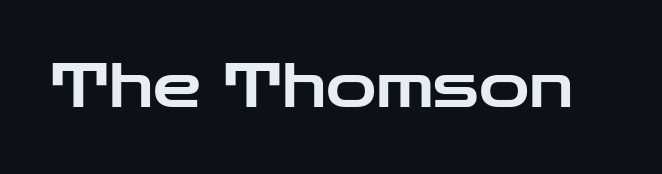
Q: Is the text italic (slanted)? A: No, it is upright.
Q: Is the typeface a serif or a sans-serif typeface? A: Sans-serif.
Q: Is the text underlined? A: No.
Q: Is the spacing between letters normal or unusually wide? A: Normal.
Q: Width (condensed, normal, or wide)? A: Wide.
Q: Stroke contrast? A: Low.
Q: x-height? A: Medium.
Q: Monospaced? A: No.
